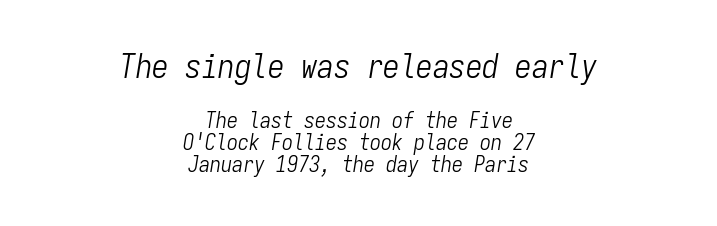
The image shows 33 px light, condensed type, italic (leaning right), monospaced; set centered, tight line spacing (1.01x), normal letter spacing, not underlined; the first (top) block is 1.5x larger; low stroke contrast and a medium x-height.
